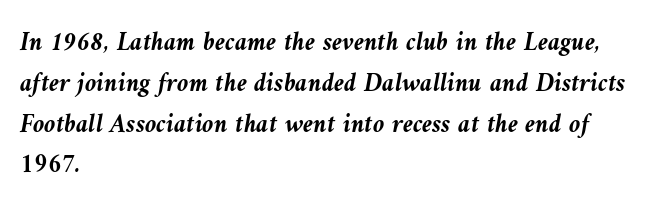
The image shows 26 px bold type, italic (leaning left); set left-aligned, normal line spacing (1.57x), normal letter spacing, not underlined.
